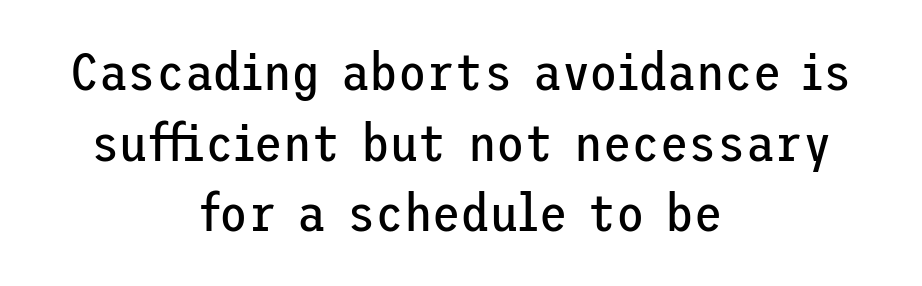
{"serif": "no", "italic": "no", "bold": "no", "weight": "regular", "width": "normal", "stroke_contrast": "low", "x_height": "medium", "underline": "no", "align": "center", "line_spacing": "normal", "line_spacing_ratio": 1.36, "letter_spacing": "normal", "letter_spacing_em": 0.0, "glyph_px": 52}
